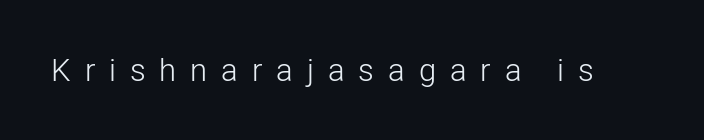
{"serif": "no", "italic": "no", "bold": "no", "weight": "light", "width": "normal", "stroke_contrast": "low", "x_height": "medium", "monospaced": "no", "underline": "no", "letter_spacing": "wide", "letter_spacing_em": 0.45, "glyph_px": 31}
